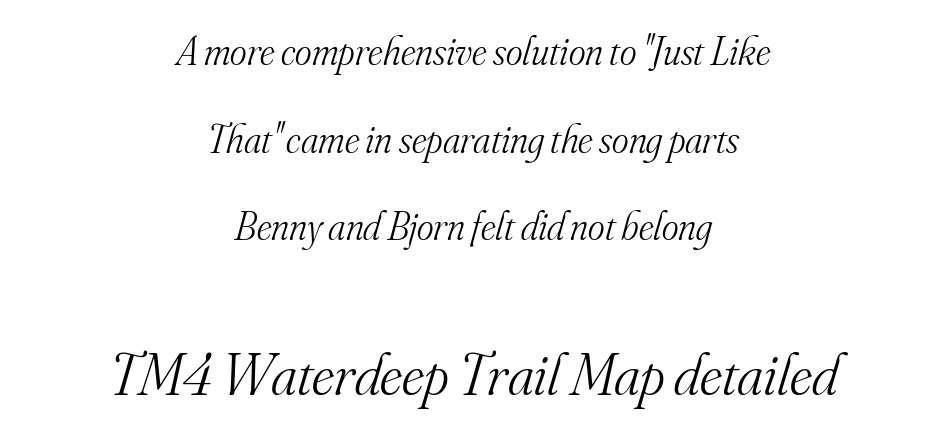
Q: Is the text bold? A: No.
Q: Is the text italic (slanted)? A: Yes, it leans right by about 16 degrees.
Q: Is the typeface a serif or a sans-serif typeface? A: Serif.
Q: Is the text underlined? A: No.
Q: How is the paragraph aligned? A: Centered.
Q: Is the spacing between letters normal or unusually wide? A: Normal.
Q: Is the spacing between lines tight, normal or loose? A: Loose.
Q: Which block of text is set in a larger size, the first (top) or the second (bottom)? A: The second (bottom) one.
Q: Width (condensed, normal, or wide)? A: Normal.
Q: Stroke contrast? A: Medium.
Q: x-height? A: Small.
Q: Monospaced? A: No.
